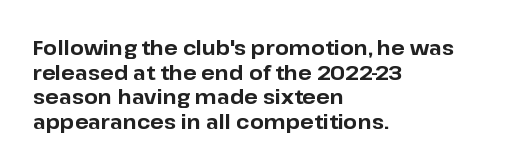
Q: Is the text bold? A: Yes.
Q: Is the text italic (slanted)? A: No, it is upright.
Q: Is the text underlined? A: No.
Q: How is the paragraph aligned? A: Left-aligned.
Q: Is the spacing between letters normal or unusually wide? A: Normal.
